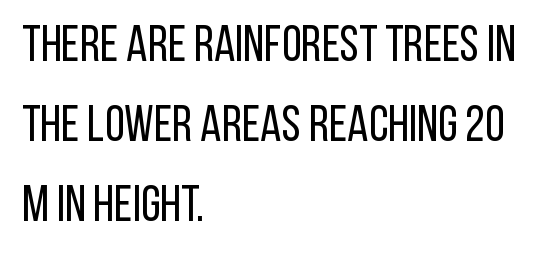
The image shows 51 px regular-weight, condensed sans-serif type, upright; set left-aligned, normal line spacing (1.57x), normal letter spacing, not underlined; low stroke contrast and a large x-height.
